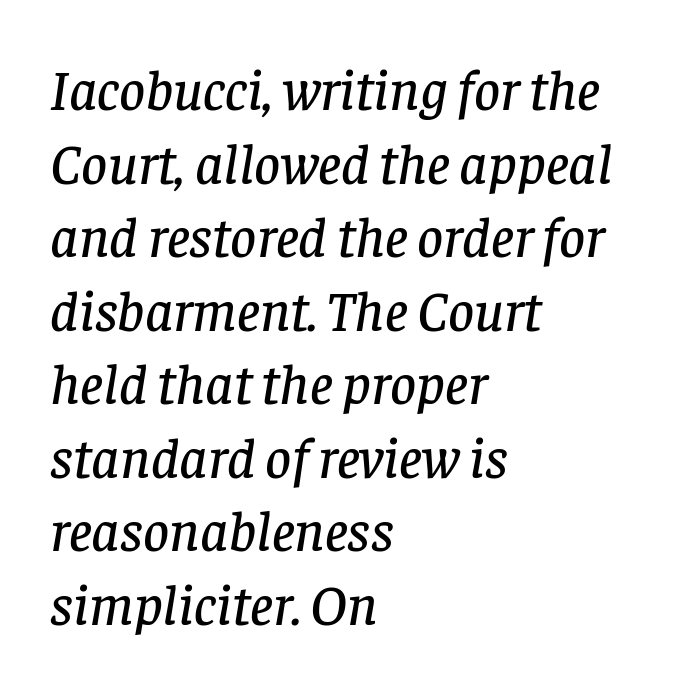
Left-aligned paragraph, ragged on the right. One glance says typical: line gaps are just what's usual. Beneath every word, the page is bare. The lettering tilts uniformly, giving the passage an italic look. Nothing unusual about the tracking: characters are spaced as the font intends.
